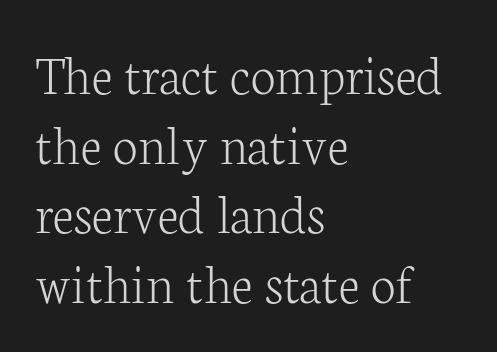
{"serif": "yes", "italic": "no", "bold": "no", "weight": "light", "width": "normal", "stroke_contrast": "low", "x_height": "medium", "monospaced": "no", "underline": "no", "align": "left", "line_spacing_ratio": 1.22, "letter_spacing": "normal", "letter_spacing_em": 0.0, "glyph_px": 57}
